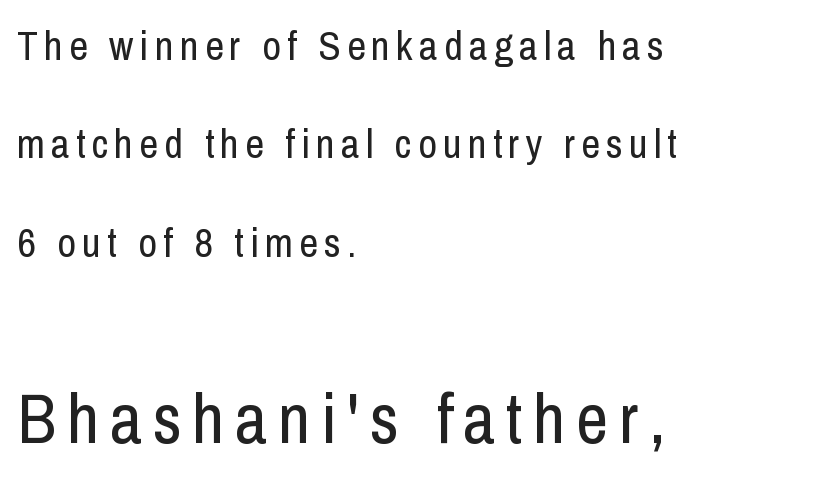
Every row of glyphs begins at an identical x-position on the left. Look at the bottom of the vertical strokes: they stop flat, with no serifs. Looks like regular typesetting: each glyph gets only the width it needs. Vertical strokes here are truly vertical. The face used here appears at its bigger size in the lower chunk.
